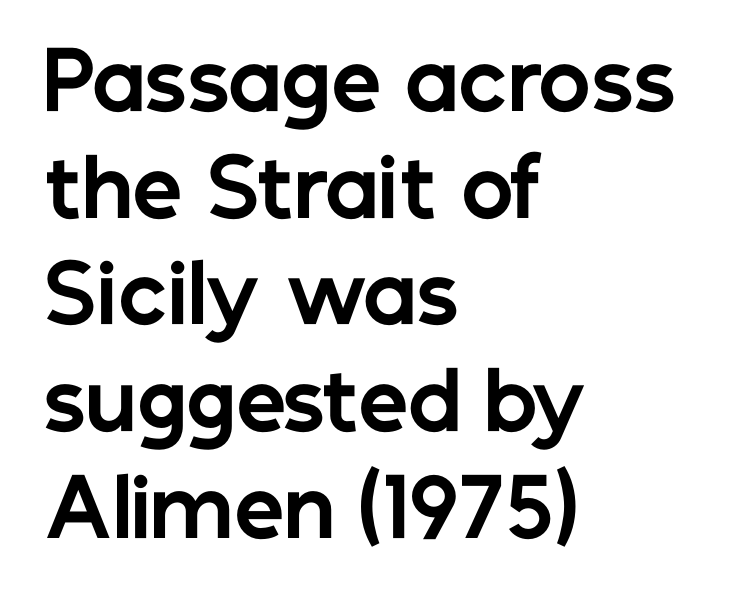
Q: Is the text bold? A: Yes.
Q: Is the text italic (slanted)? A: No, it is upright.
Q: Is the typeface a serif or a sans-serif typeface? A: Sans-serif.
Q: Is the text underlined? A: No.
Q: How is the paragraph aligned? A: Left-aligned.
Q: Is the spacing between letters normal or unusually wide? A: Normal.
Q: Is the spacing between lines tight, normal or loose? A: Normal.
Q: Width (condensed, normal, or wide)? A: Normal.
Q: Stroke contrast? A: Low.
Q: x-height? A: Medium.
Q: Monospaced? A: No.
